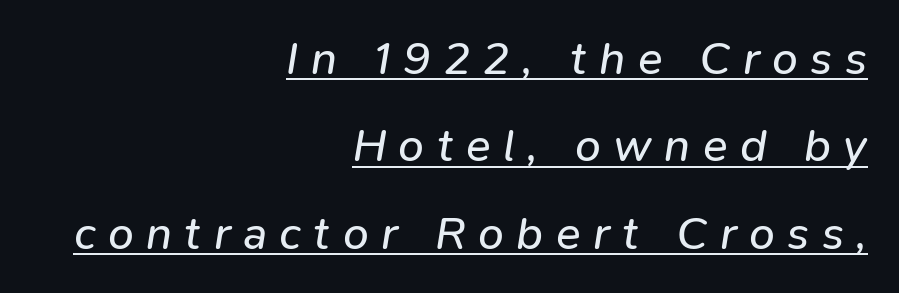
Q: Is the text bold? A: No.
Q: Is the text italic (slanted)? A: Yes, it leans right by about 9 degrees.
Q: Is the text underlined? A: Yes.
Q: How is the paragraph aligned? A: Right-aligned.
Q: Is the spacing between letters normal or unusually wide? A: Unusually wide.
Q: Is the spacing between lines tight, normal or loose? A: Loose.
Q: Width (condensed, normal, or wide)? A: Normal.
Q: Stroke contrast? A: Low.
Q: x-height? A: Medium.
Q: Monospaced? A: No.
